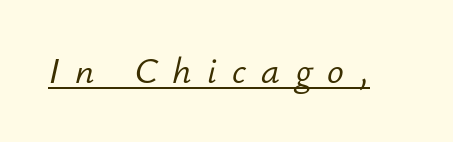
The image shows 35 px light type, italic (leaning right); set unusually wide letter spacing (+0.44 em), underlined; low stroke contrast and a small x-height.
